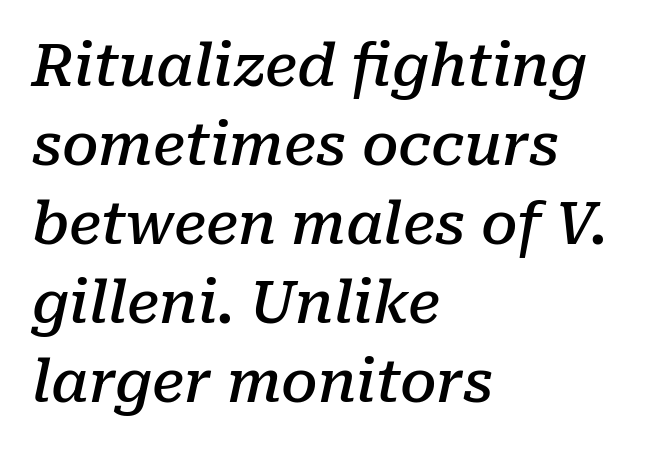
The face used here is rendered with its standard letterfit. Moderately thickened strokes mark this as semibold type. Slanted lettering throughout. The paragraph has a hard left edge and a soft right edge. Regular leading. Check under the words: just untouched page.
